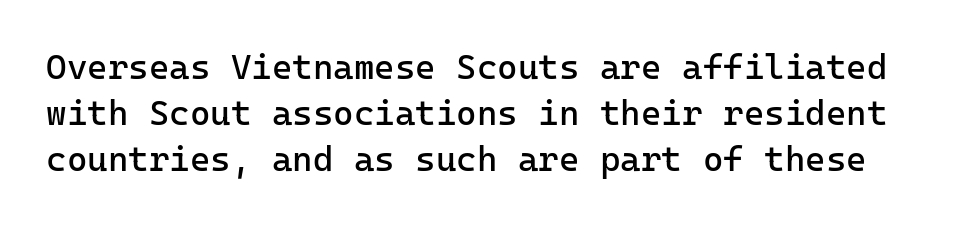
Q: Is the text bold? A: No.
Q: Is the text italic (slanted)? A: No, it is upright.
Q: Is the typeface a serif or a sans-serif typeface? A: Sans-serif.
Q: Is the text underlined? A: No.
Q: Is the spacing between letters normal or unusually wide? A: Normal.
Q: Is the spacing between lines tight, normal or loose? A: Normal.
Q: Width (condensed, normal, or wide)? A: Normal.
Q: Stroke contrast? A: Low.
Q: x-height? A: Medium.
Q: Monospaced? A: Yes.
